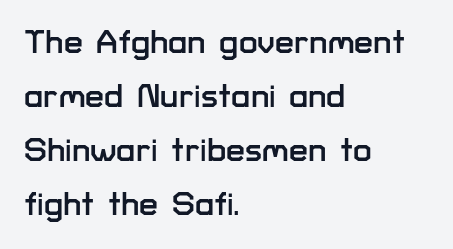
Think of a printed novel: that variable character pitch is what you see here. Serif or sans? Sans — the stroke terminals are bare. Baseline-to-baseline distance is the conventional proportion of letter height. The text block is weighted toward the left margin, trailing off unevenly rightward.
